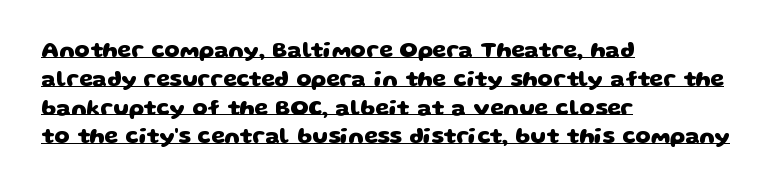
The image shows 22 px bold type; set left-aligned, normal line spacing (1.31x), normal letter spacing, underlined.
